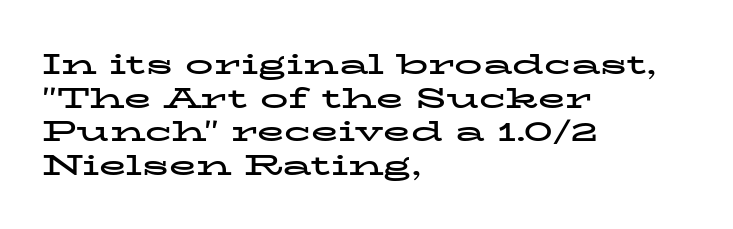
Unlike italic type, these characters show no tilt at all. Spacing verdict: proportional, widths tailored to each character. Each row of text sits above clean, open space. Look at the stroke-to-counter ratio: heavy, a bold.
